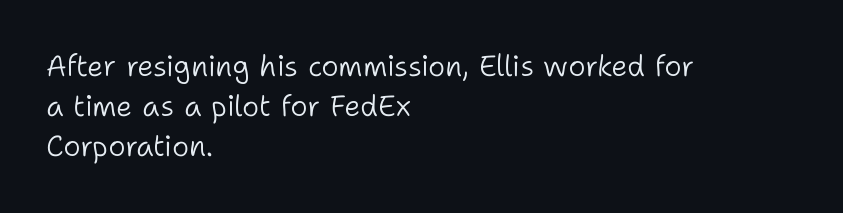
The image shows 29 px light sans-serif type, upright; set left-aligned, normal line spacing (1.38x), normal letter spacing, not underlined; low stroke contrast and a medium x-height.
